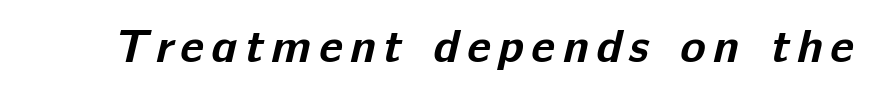
The letters carry no serifs — their stems end cleanly without finishing strokes. Clear beneath every line of the passage. Weight check: bold — yes, fully. The letters advance in unequal steps, a hallmark of proportional type.
